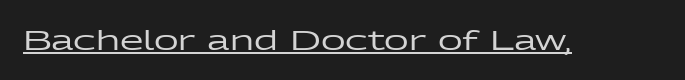
The image shows 27 px text type, upright; set normal letter spacing, underlined.
